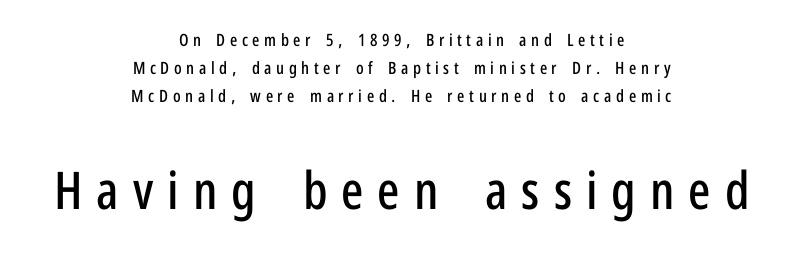
Q: Is the text italic (slanted)? A: No, it is upright.
Q: Is the typeface a serif or a sans-serif typeface? A: Sans-serif.
Q: Is the text underlined? A: No.
Q: How is the paragraph aligned? A: Centered.
Q: Is the spacing between letters normal or unusually wide? A: Unusually wide.
Q: Is the spacing between lines tight, normal or loose? A: Normal.
Q: Which block of text is set in a larger size, the first (top) or the second (bottom)? A: The second (bottom) one.
Q: Width (condensed, normal, or wide)? A: Condensed.
Q: Stroke contrast? A: Low.
Q: x-height? A: Medium.
Q: Monospaced? A: No.
